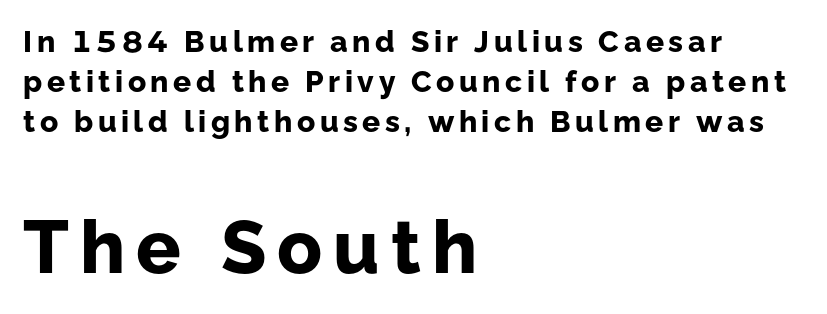
{"serif": "no", "italic": "no", "bold": "yes", "weight": "bold", "width": "normal", "stroke_contrast": "low", "x_height": "medium", "monospaced": "no", "underline": "no", "align": "left", "line_spacing": "normal", "line_spacing_ratio": 1.34, "larger_block": "second", "size_ratio": 2.47, "glyph_px": 74}
